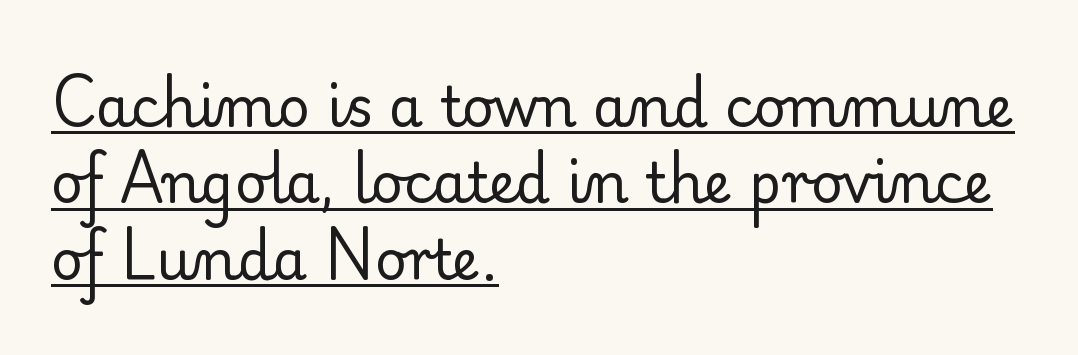
{"serif": "yes", "italic": "no", "bold": "no", "weight": "regular", "width": "normal", "stroke_contrast": "low", "x_height": "small", "monospaced": "no", "underline": "yes", "align": "left", "line_spacing": "normal", "line_spacing_ratio": 1.39, "letter_spacing": "normal", "letter_spacing_em": 0.0, "glyph_px": 55}
